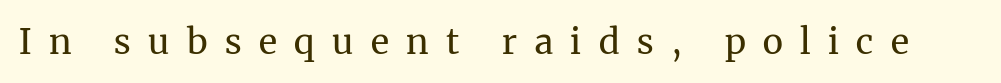
The image shows 35 px regular-weight serif type, upright; set unusually wide letter spacing (+0.5 em), not underlined; medium stroke contrast and a medium x-height.
